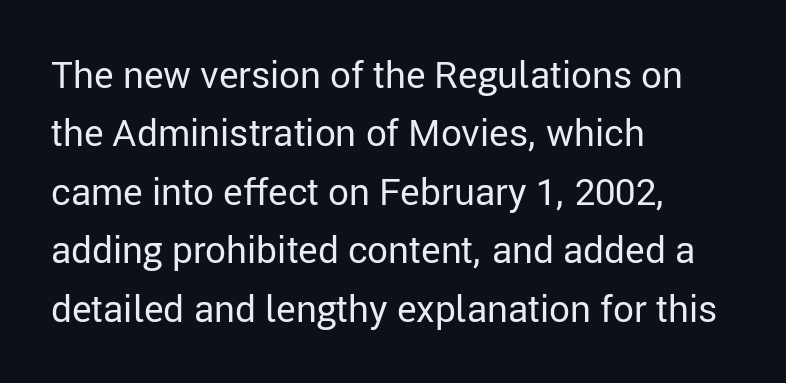
Q: Is the text bold? A: No.
Q: Is the text italic (slanted)? A: No, it is upright.
Q: Is the typeface a serif or a sans-serif typeface? A: Sans-serif.
Q: Is the text underlined? A: No.
Q: How is the paragraph aligned? A: Left-aligned.
Q: Is the spacing between letters normal or unusually wide? A: Normal.
Q: Is the spacing between lines tight, normal or loose? A: Normal.
Q: Width (condensed, normal, or wide)? A: Normal.
Q: Stroke contrast? A: Low.
Q: x-height? A: Medium.
Q: Monospaced? A: No.
